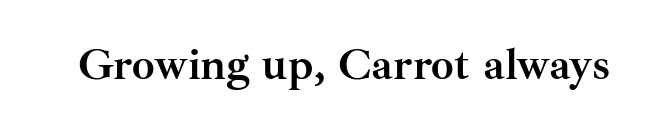
Q: Is the text bold? A: Yes.
Q: Is the text italic (slanted)? A: No, it is upright.
Q: Is the typeface a serif or a sans-serif typeface? A: Serif.
Q: Is the text underlined? A: No.
Q: Is the spacing between letters normal or unusually wide? A: Normal.
Q: Width (condensed, normal, or wide)? A: Normal.
Q: Stroke contrast? A: Medium.
Q: x-height? A: Small.
Q: Monospaced? A: No.
